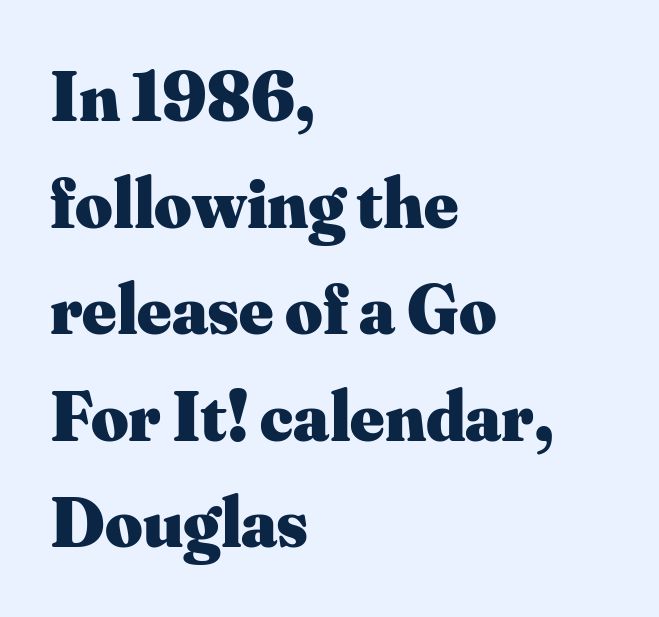
{"serif": "yes", "italic": "no", "bold": "yes", "weight": "heavy", "width": "normal", "stroke_contrast": "medium", "x_height": "small", "monospaced": "no", "underline": "no", "align": "left", "line_spacing": "normal", "line_spacing_ratio": 1.48, "letter_spacing": "normal", "letter_spacing_em": 0.0, "glyph_px": 72}
